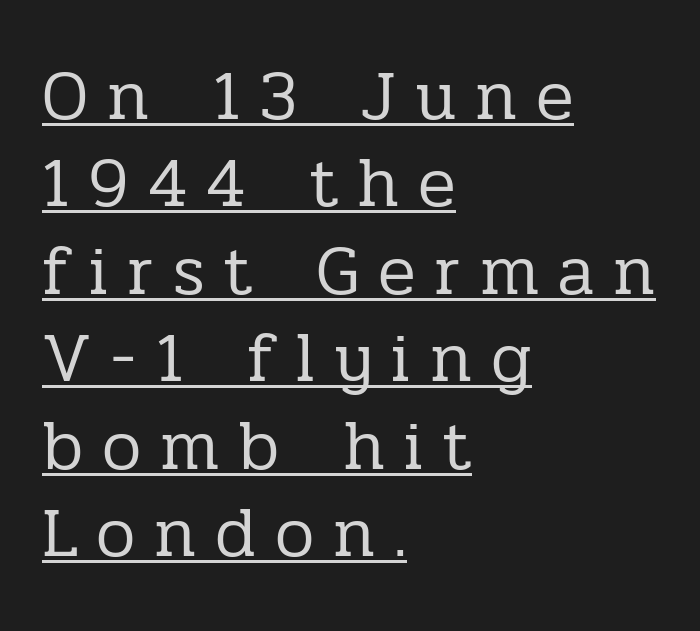
The rendering inserts visible extra space after every character. You can see a thin bar hugging the bottom of the glyphs. Visually the block forms a straight wall on the left and a jagged coastline on the right. Is this a fixed-width face? No — the glyphs have proportional, varying widths. The typeface has the unassuming heft of standard copy or less.
